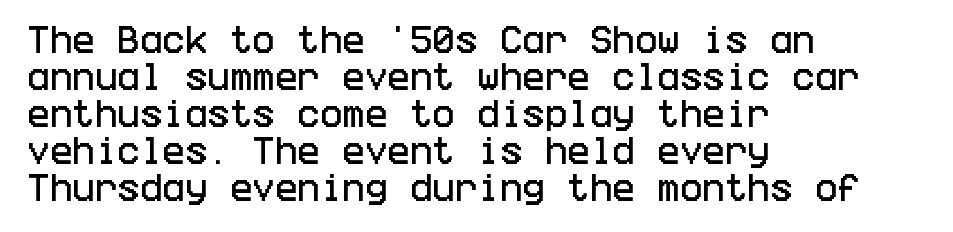
The image shows 30 px condensed sans-serif type, upright; set left-aligned, line spacing 1.23x, normal letter spacing, not underlined; low stroke contrast and a large x-height.
